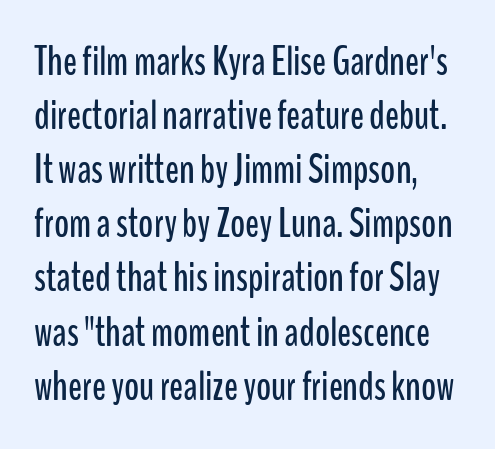
{"serif": "no", "italic": "no", "width": "condensed", "stroke_contrast": "low", "x_height": "medium", "monospaced": "no", "underline": "no", "line_spacing": "normal", "line_spacing_ratio": 1.32, "letter_spacing": "normal", "letter_spacing_em": 0.0, "glyph_px": 41}
